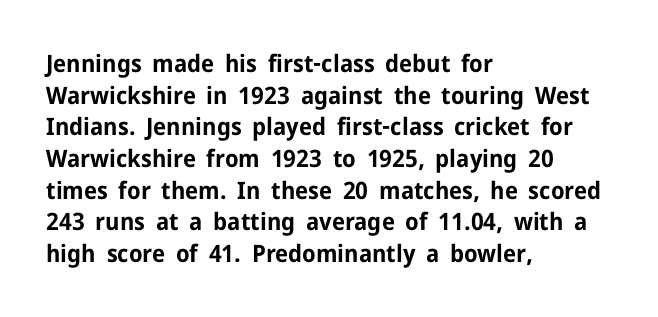
Honestly, the letter spacing is just normal — you wouldn't notice it. One glance says typical: line gaps are just what's usual. These lines stack with their left ends in a neat column. The type sits square on the baseline with zero lean. Descender tails drop into unmarked territory. How heavy is the stroke? Heavy — this is a bold.
